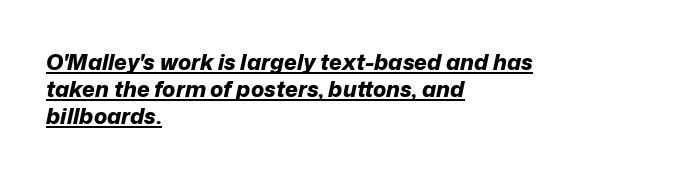
The image shows 22 px bold type, italic (leaning right); set left-aligned, line spacing 1.23x, normal letter spacing, underlined.
